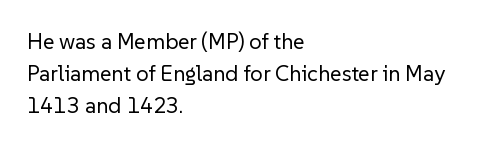
{"italic": "no", "bold": "no", "underline": "no", "align": "left", "line_spacing": "normal", "line_spacing_ratio": 1.45, "letter_spacing": "normal", "letter_spacing_em": 0.0, "glyph_px": 22}
